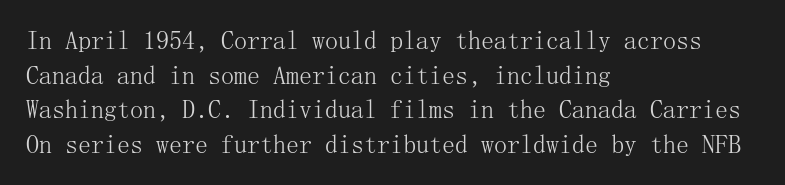
No chunkiness to these letters — they're not bold. A classic flush-left, rag-right setting is used for this passage. One glance says typical: line gaps are just what's usual. The letters sit at their default tracking, neither squeezed nor spread.
